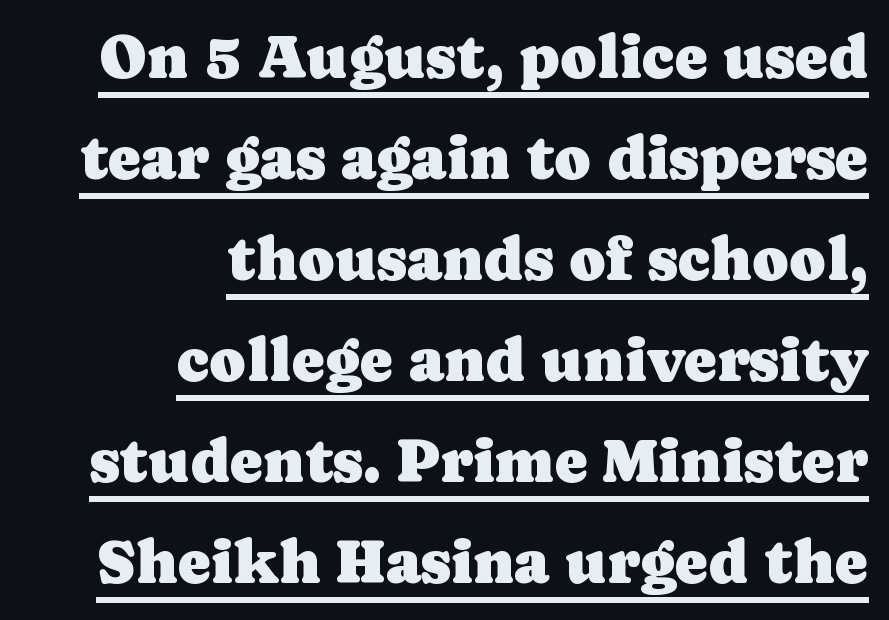
Q: Is the text italic (slanted)? A: No, it is upright.
Q: Is the typeface a serif or a sans-serif typeface? A: Serif.
Q: Is the text underlined? A: Yes.
Q: How is the paragraph aligned? A: Right-aligned.
Q: Is the spacing between letters normal or unusually wide? A: Normal.
Q: Is the spacing between lines tight, normal or loose? A: Normal.
Q: Width (condensed, normal, or wide)? A: Normal.
Q: Stroke contrast? A: Low.
Q: x-height? A: Medium.
Q: Monospaced? A: No.
